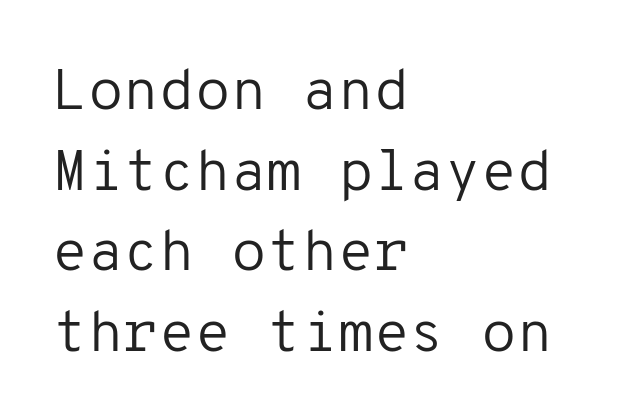
Notice how the passage keeps a crisp vertical edge on the left only. Look at the bottom of the vertical strokes: they stop flat, with no serifs. This is the regular roman posture of the typeface. Spacing verdict: monospaced, one width for all characters.
